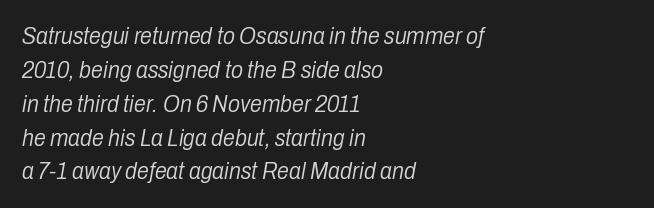
{"italic": "yes", "lean": "right", "slant_degrees": 10, "bold": "no", "underline": "no", "align": "left", "line_spacing": "normal", "line_spacing_ratio": 1.41, "letter_spacing": "normal", "letter_spacing_em": 0.0, "glyph_px": 24}
